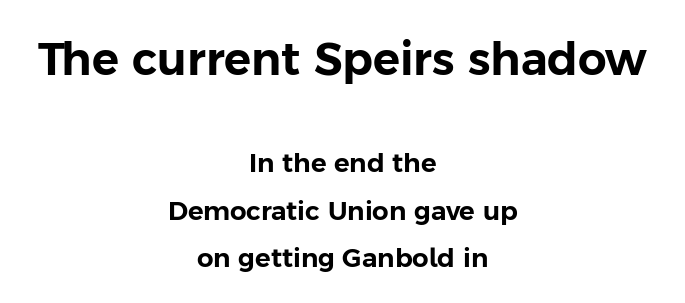
The image shows 45 px sans-serif type, upright; set centered, line spacing 1.84x, normal letter spacing, not underlined; the first (top) block is 1.73x larger; low stroke contrast and a medium x-height.
